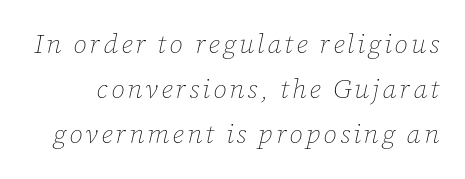
Q: Is the text bold? A: No.
Q: Is the text italic (slanted)? A: Yes, it leans right by about 12 degrees.
Q: Is the text underlined? A: No.
Q: Is the spacing between lines tight, normal or loose? A: Normal.
